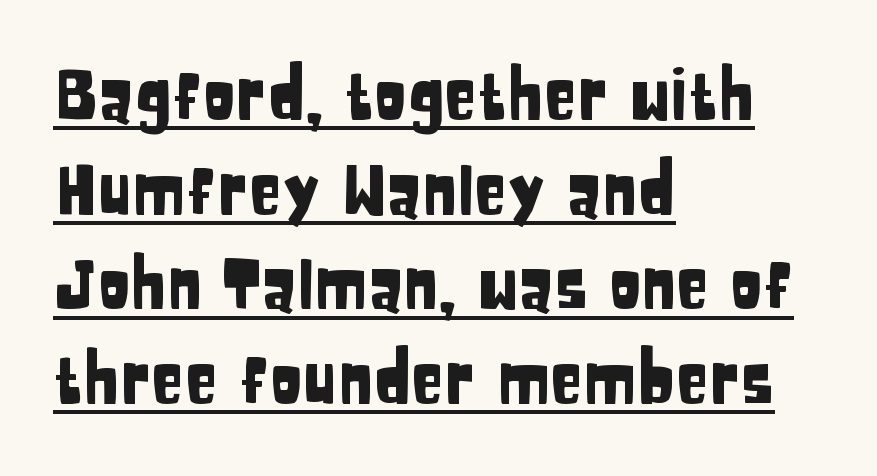
The image shows 68 px condensed sans-serif type, upright; set left-aligned, normal line spacing (1.39x), normal letter spacing, underlined; low stroke contrast and a large x-height.
